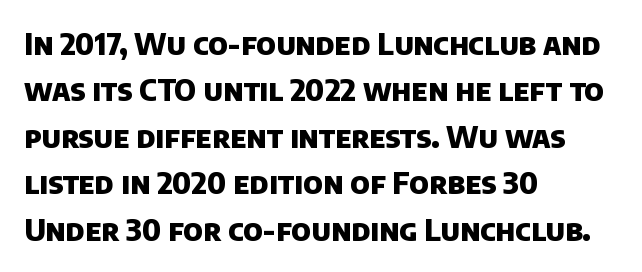
{"serif": "no", "bold": "yes", "weight": "heavy", "width": "normal", "stroke_contrast": "low", "x_height": "large", "monospaced": "no", "underline": "no", "align": "left", "line_spacing": "normal", "line_spacing_ratio": 1.55, "letter_spacing": "normal", "letter_spacing_em": 0.0, "glyph_px": 30}
